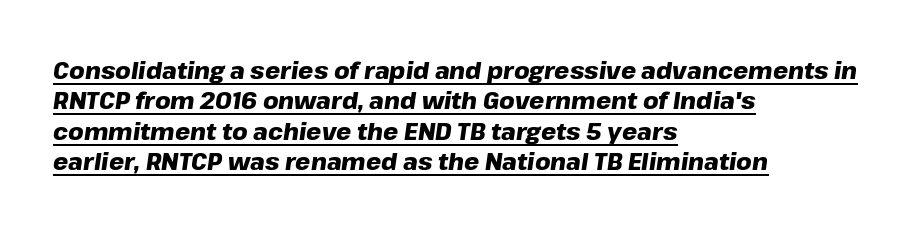
Q: Is the text bold? A: Yes.
Q: Is the text italic (slanted)? A: Yes, it leans right by about 8 degrees.
Q: Is the text underlined? A: Yes.
Q: How is the paragraph aligned? A: Left-aligned.
Q: Is the spacing between letters normal or unusually wide? A: Normal.
Q: Is the spacing between lines tight, normal or loose? A: Normal.
